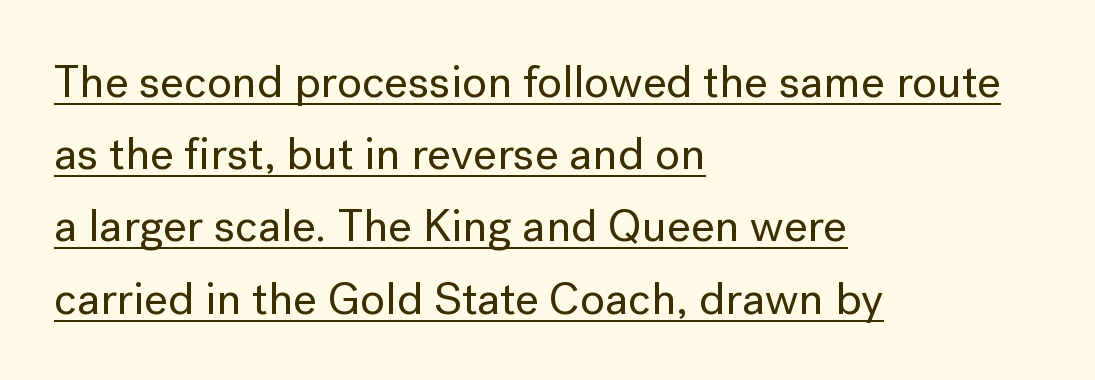
The image shows 46 px sans-serif type, upright; set left-aligned, normal line spacing (1.57x), normal letter spacing, underlined; low stroke contrast and a medium x-height.
